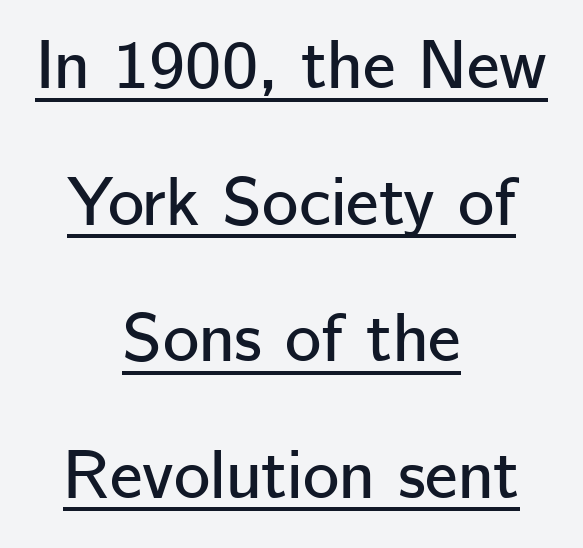
Alignment: centered. Tall strokes in this sample are plumb rather than angled. Reading down the column, the eye jumps a long way to each next line. Like a heading marked for emphasis, these lines bear an underscore. Spacing verdict: proportional, widths tailored to each character.
